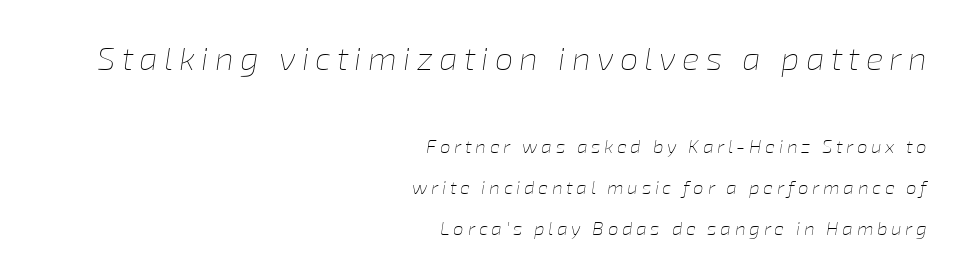
Short and long lines alike share a common ending point at right. The area under the type is left untouched. The axis of the letterforms is tilted away from vertical. The initial chunk of copy outweighs the following chunk in type size. This sample trades compactness for vertical openness between lines.
